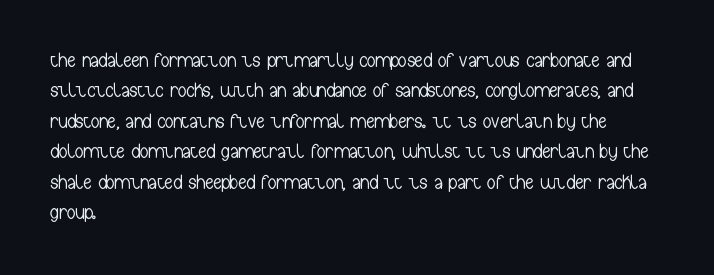
Q: Is the text bold? A: No.
Q: Is the text italic (slanted)? A: No, it is upright.
Q: Is the text underlined? A: No.
Q: How is the paragraph aligned? A: Left-aligned.
Q: Is the spacing between letters normal or unusually wide? A: Normal.
Q: Is the spacing between lines tight, normal or loose? A: Normal.
